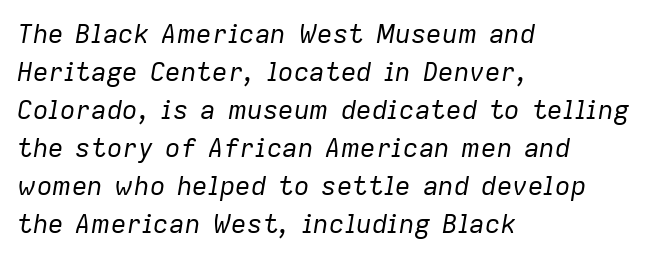
{"italic": "yes", "lean": "right", "slant_degrees": 9, "bold": "no", "underline": "no", "align": "left", "line_spacing": "normal", "line_spacing_ratio": 1.46, "letter_spacing": "normal", "letter_spacing_em": 0.0, "glyph_px": 26}
